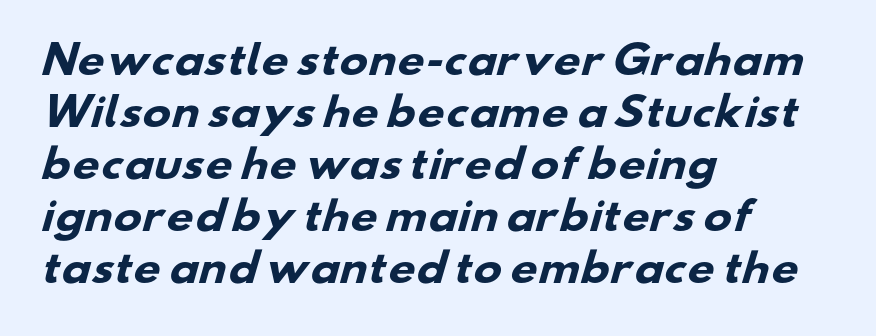
The image shows 38 px heavy, wide sans-serif type; set left-aligned, normal line spacing (1.37x), normal letter spacing, not underlined; low stroke contrast and a small x-height.
